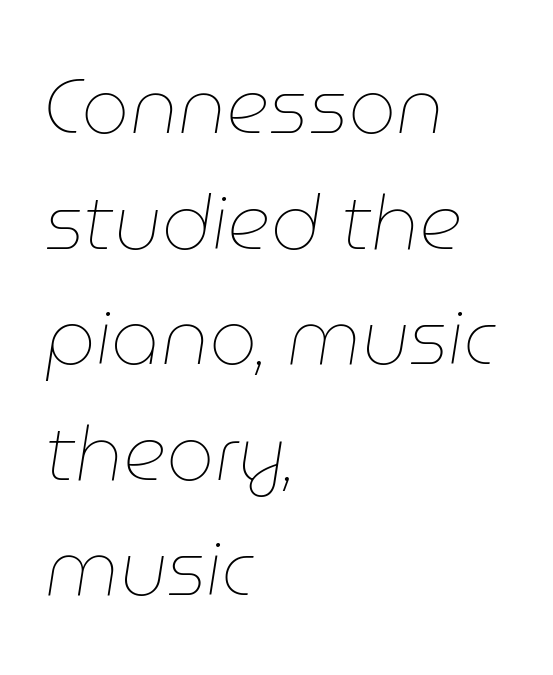
Q: Is the text bold? A: No.
Q: Is the text italic (slanted)? A: Yes, it leans right by about 9 degrees.
Q: Is the text underlined? A: No.
Q: How is the paragraph aligned? A: Left-aligned.
Q: Is the spacing between letters normal or unusually wide? A: Normal.
Q: Is the spacing between lines tight, normal or loose? A: Normal.
Q: Width (condensed, normal, or wide)? A: Normal.
Q: Stroke contrast? A: Low.
Q: x-height? A: Medium.
Q: Monospaced? A: No.
